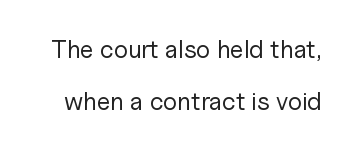
The image shows 25 px text type, upright; set loose line spacing (2.07x), normal letter spacing, not underlined.
